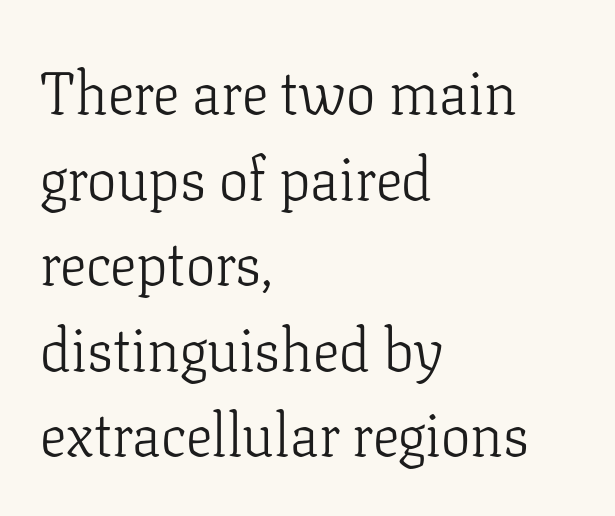
Q: Is the text bold? A: No.
Q: Is the text italic (slanted)? A: No, it is upright.
Q: Is the typeface a serif or a sans-serif typeface? A: Serif.
Q: Is the text underlined? A: No.
Q: How is the paragraph aligned? A: Left-aligned.
Q: Is the spacing between letters normal or unusually wide? A: Normal.
Q: Is the spacing between lines tight, normal or loose? A: Normal.
Q: Width (condensed, normal, or wide)? A: Normal.
Q: Stroke contrast? A: Low.
Q: x-height? A: Medium.
Q: Monospaced? A: No.
